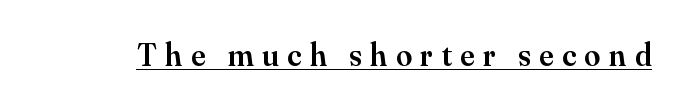
Q: Is the text bold? A: Semi-bold.
Q: Is the text italic (slanted)? A: No, it is upright.
Q: Is the typeface a serif or a sans-serif typeface? A: Serif.
Q: Is the text underlined? A: Yes.
Q: Is the spacing between letters normal or unusually wide? A: Unusually wide.
Q: Width (condensed, normal, or wide)? A: Normal.
Q: Stroke contrast? A: Medium.
Q: x-height? A: Small.
Q: Monospaced? A: No.
